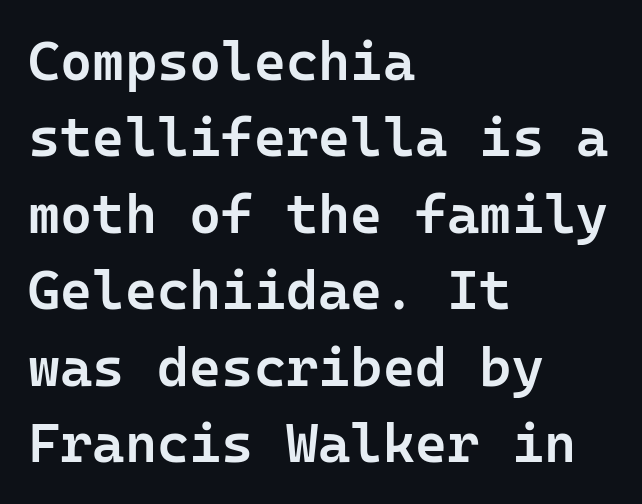
The rows are spaced the way most documents space them. The type sits square on the baseline with zero lean. The foot of each line stays bare and open. The paragraph shown leans on its left margin.
